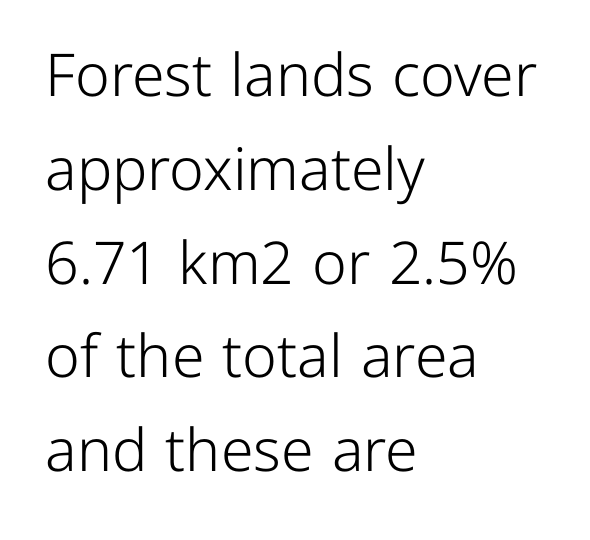
Q: Is the text bold? A: No.
Q: Is the text italic (slanted)? A: No, it is upright.
Q: Is the typeface a serif or a sans-serif typeface? A: Sans-serif.
Q: Is the text underlined? A: No.
Q: How is the paragraph aligned? A: Left-aligned.
Q: Is the spacing between letters normal or unusually wide? A: Normal.
Q: Is the spacing between lines tight, normal or loose? A: Normal.
Q: Width (condensed, normal, or wide)? A: Normal.
Q: Stroke contrast? A: Low.
Q: x-height? A: Medium.
Q: Monospaced? A: No.
